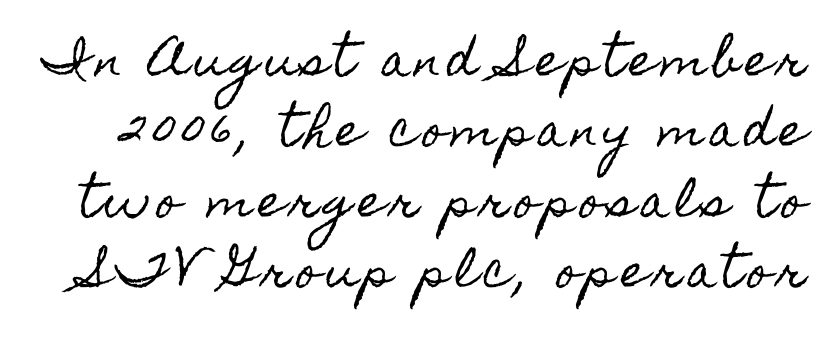
{"width": "condensed", "x_height": "small", "monospaced": "no", "underline": "no", "line_spacing": "normal", "line_spacing_ratio": 1.6, "glyph_px": 44}
